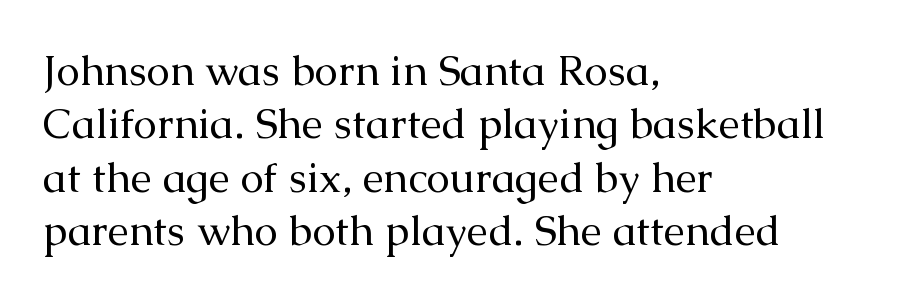
{"serif": "yes", "italic": "no", "bold": "no", "weight": "regular", "width": "normal", "stroke_contrast": "medium", "x_height": "medium", "monospaced": "no", "underline": "no", "align": "left", "line_spacing": "normal", "line_spacing_ratio": 1.27, "letter_spacing": "normal", "letter_spacing_em": 0.0, "glyph_px": 42}
